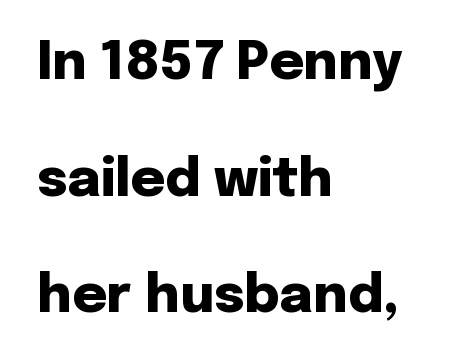
The image shows 53 px heavy sans-serif type, upright; set left-aligned, loose line spacing (2.2x), normal letter spacing, not underlined; low stroke contrast and a medium x-height.
